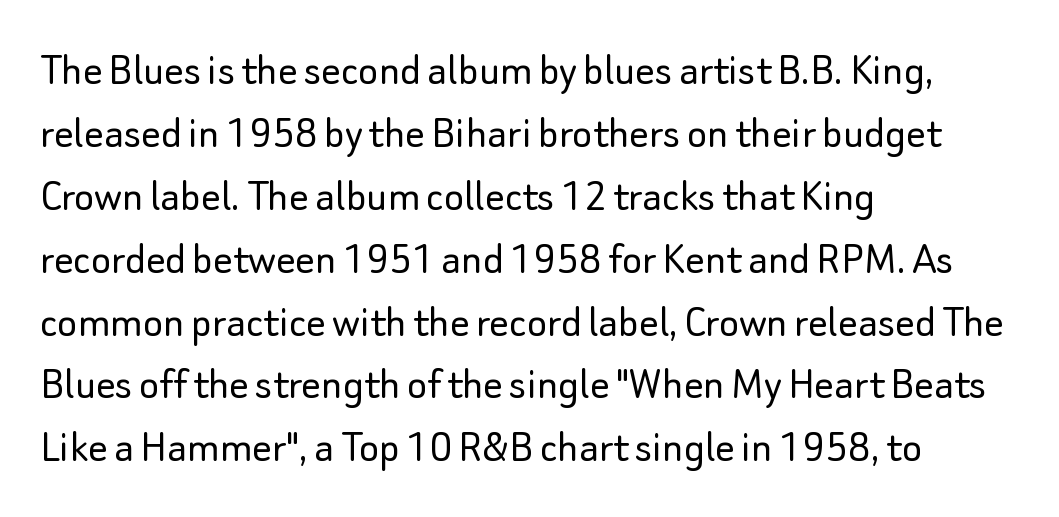
The image shows 48 px light sans-serif type, upright; set left-aligned, normal line spacing (1.31x), normal letter spacing, not underlined; low stroke contrast and a small x-height.
